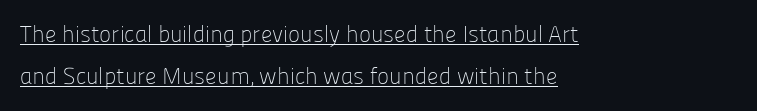
The image shows 23 px text type, upright; set left-aligned, line spacing 1.84x, normal letter spacing, underlined.
